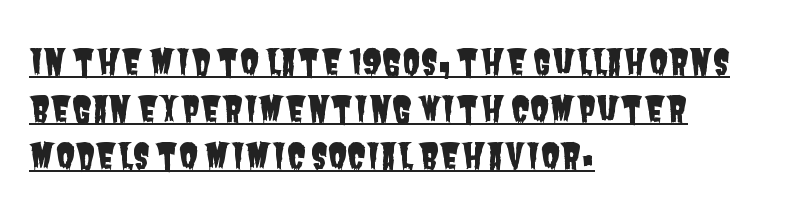
Quick note: underline on. This sample uses a sans-serif face. Is the block centered? No — it sits flush against the left margin. Leading: standard. Does extra space separate the letters? No, they use regular spacing. The rendering uses natural spacing where letterforms have individual widths.
